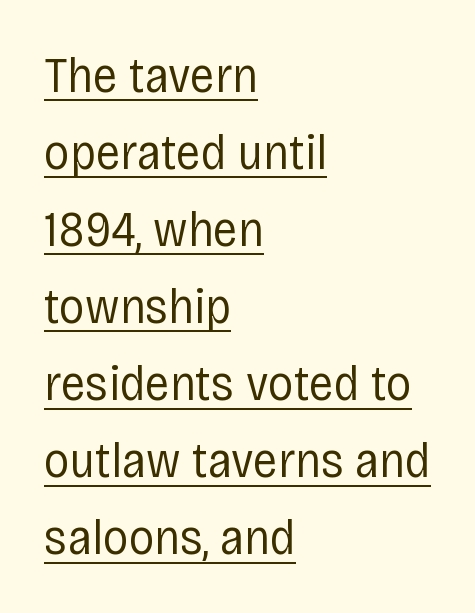
The image shows 51 px regular-weight, condensed sans-serif type, upright; set left-aligned, normal line spacing (1.51x), normal letter spacing, underlined; low stroke contrast and a large x-height.
